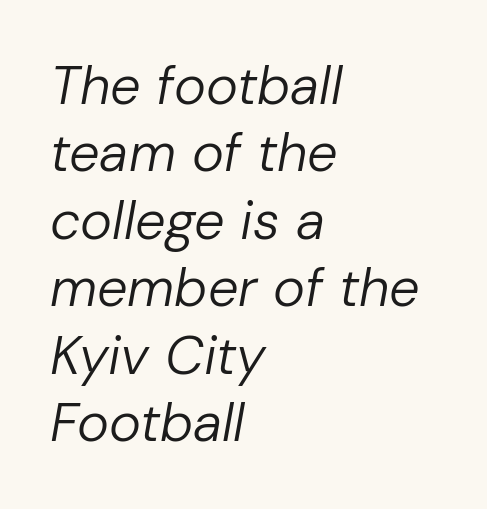
{"italic": "yes", "lean": "right", "slant_degrees": 10, "bold": "no", "weight": "regular", "width": "normal", "stroke_contrast": "low", "x_height": "medium", "monospaced": "no", "underline": "no", "align": "left", "line_spacing": "normal", "line_spacing_ratio": 1.25, "letter_spacing": "normal", "letter_spacing_em": 0.0, "glyph_px": 54}
